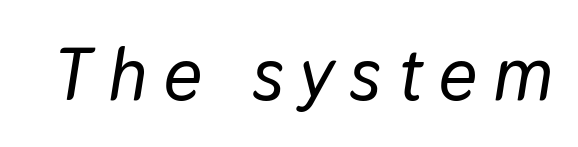
Q: Is the text italic (slanted)? A: Yes, it leans right by about 9 degrees.
Q: Is the text underlined? A: No.
Q: Is the spacing between letters normal or unusually wide? A: Unusually wide.
Q: Width (condensed, normal, or wide)? A: Normal.
Q: Stroke contrast? A: Low.
Q: x-height? A: Medium.
Q: Monospaced? A: No.
